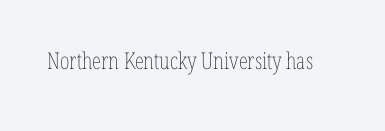
{"italic": "no", "bold": "no", "underline": "no", "letter_spacing": "normal", "letter_spacing_em": 0.0, "glyph_px": 23}
